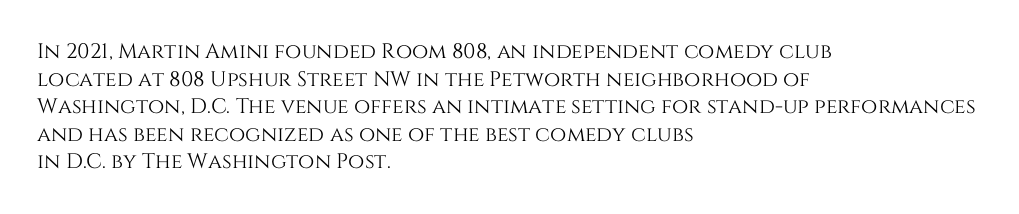
{"italic": "no", "underline": "no", "align": "left", "line_spacing": "normal", "line_spacing_ratio": 1.31, "letter_spacing": "normal", "letter_spacing_em": 0.0, "glyph_px": 21}
